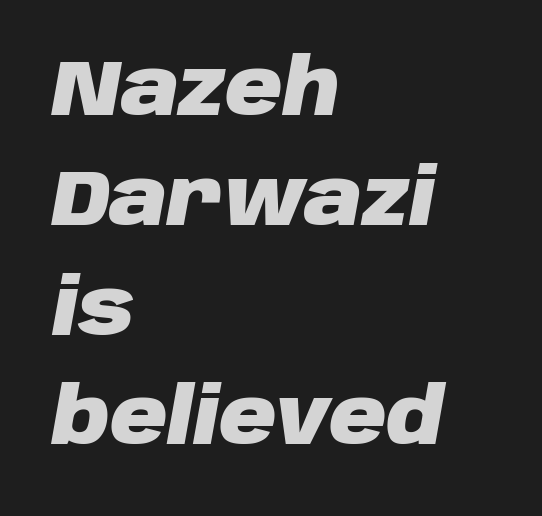
The image shows 79 px heavy type, italic (leaning right); set left-aligned, normal line spacing (1.39x), normal letter spacing, not underlined; low stroke contrast and a large x-height.
